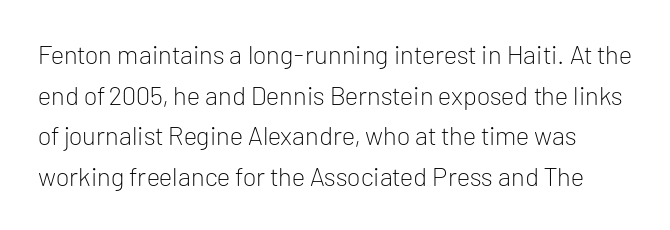
Ink coverage per letter is moderate at most. Decoration check: the copy has no underline. The rendering uses a moderate line-height, typical for paragraphs. Look at the tracking — it's just the regular setting, nothing added. The letters stand straight up with perfectly vertical stems.
